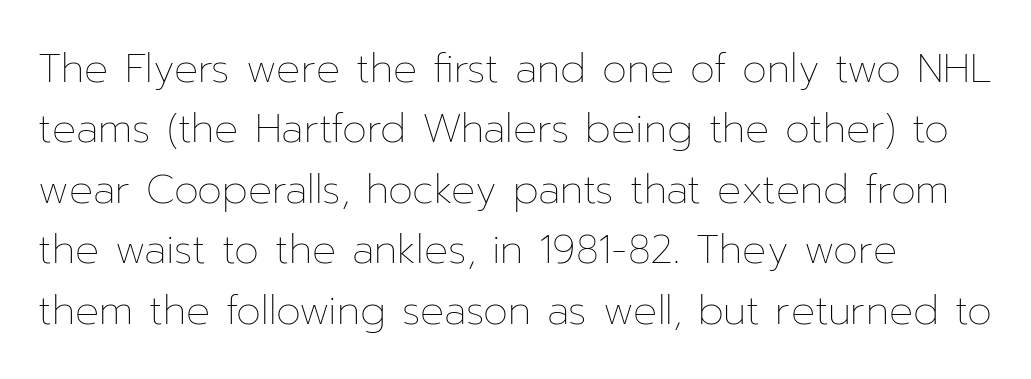
The image shows 40 px thin type, upright; set left-aligned, normal line spacing (1.51x), normal letter spacing, not underlined; low stroke contrast and a medium x-height.
